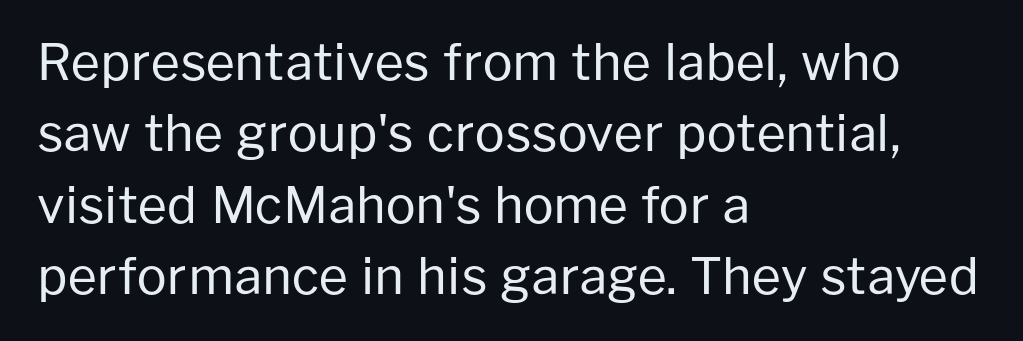
{"serif": "no", "italic": "no", "bold": "no", "weight": "regular", "width": "normal", "stroke_contrast": "low", "x_height": "medium", "monospaced": "no", "underline": "no", "align": "left", "line_spacing": "normal", "line_spacing_ratio": 1.43, "letter_spacing": "normal", "letter_spacing_em": 0.0, "glyph_px": 50}
